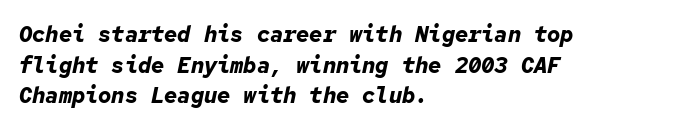
Q: Is the text bold? A: Yes.
Q: Is the text italic (slanted)? A: Yes, it leans right by about 12 degrees.
Q: Is the text underlined? A: No.
Q: How is the paragraph aligned? A: Left-aligned.
Q: Is the spacing between letters normal or unusually wide? A: Normal.
Q: Is the spacing between lines tight, normal or loose? A: Normal.
